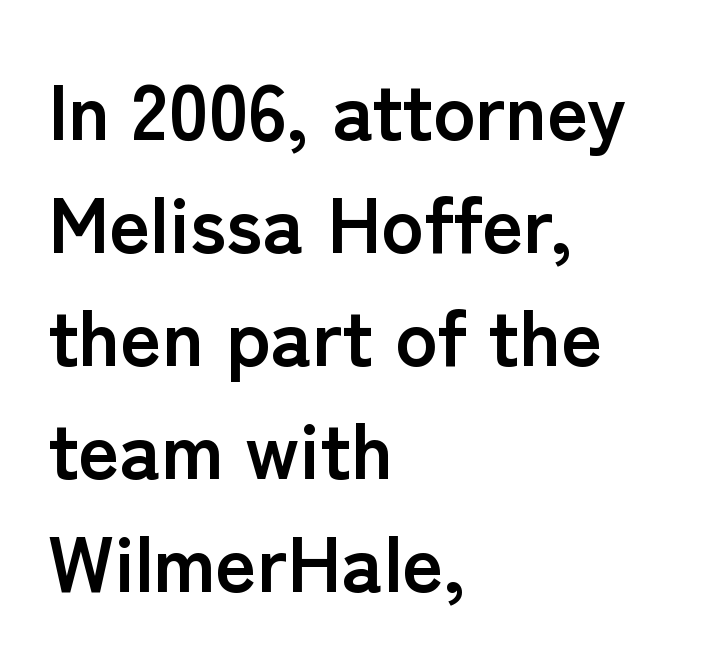
Chunky letters — that's bold for sure. The specimen reads as upright at a glance. How would I describe the line gaps? Plain and ordinary. Every row of glyphs begins at an identical x-position on the left. Letter spacing: default. The area under the type is left untouched.
